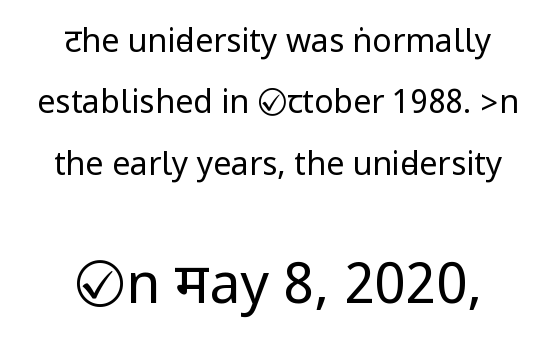
You get the small type first, then a jump to larger type. Loosely led — the rows are spread out. Caption: multi-line text, centered on the measure. Look at the tracking — it's just the regular setting, nothing added.
